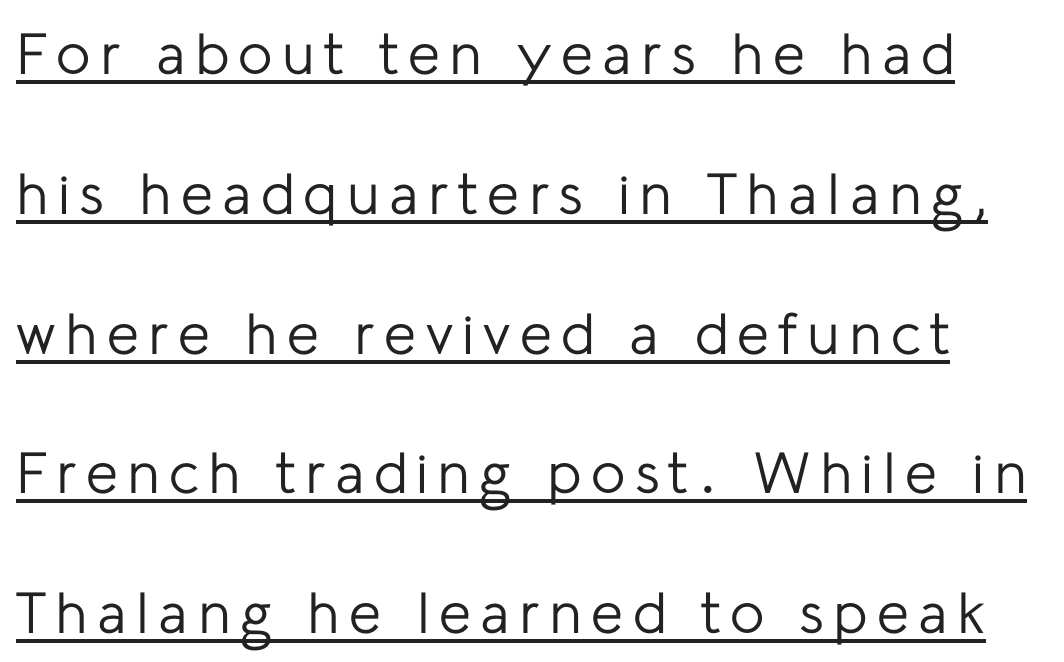
Q: Is the text bold? A: No.
Q: Is the text italic (slanted)? A: No, it is upright.
Q: Is the typeface a serif or a sans-serif typeface? A: Sans-serif.
Q: Is the text underlined? A: Yes.
Q: Is the spacing between lines tight, normal or loose? A: Loose.
Q: Width (condensed, normal, or wide)? A: Normal.
Q: Stroke contrast? A: Low.
Q: x-height? A: Medium.
Q: Monospaced? A: No.
